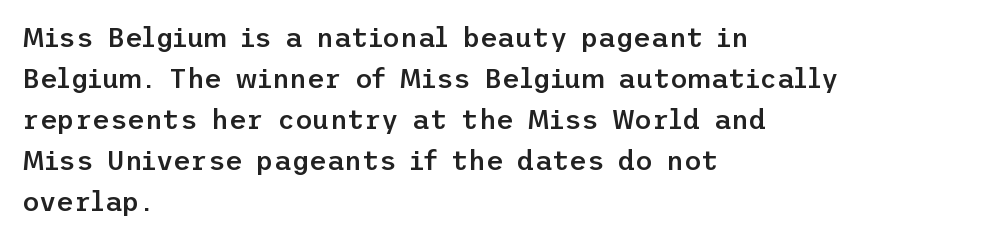
Does extra space separate the letters? No, they use regular spacing. Line spacing here is normal. Visually the block forms a straight wall on the left and a jagged coastline on the right. Unlike italic type, these characters show no tilt at all. The face used here is a semibold: visibly heavier than regular, lighter than bold. The foot of each line stays bare and open.
